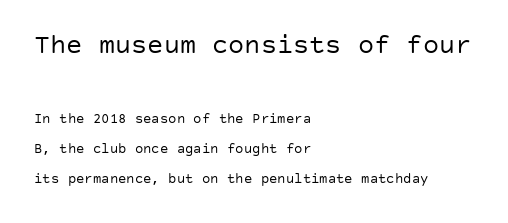
Note: larger setting up top, smaller setting below. Is there much room between lines? Yes — plenty of vertical air separates them. The line texture is even and compact thanks to regular tracking. All the whitespace from short lines collects on the right.
